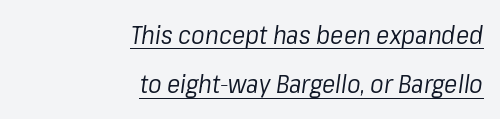
{"italic": "yes", "lean": "right", "slant_degrees": 8, "bold": "no", "underline": "yes", "align": "right", "line_spacing": "loose", "line_spacing_ratio": 1.98, "letter_spacing": "normal", "letter_spacing_em": 0.0, "glyph_px": 25}
